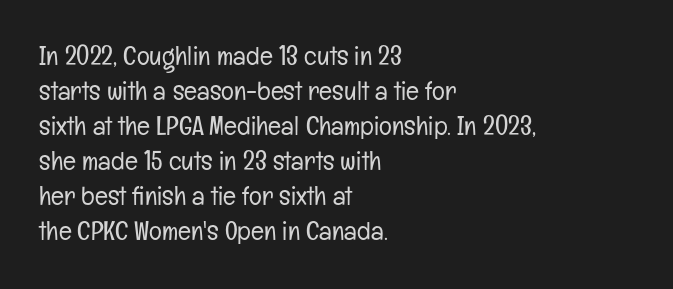
The image shows 27 px text type, upright; set left-aligned, normal line spacing (1.3x), normal letter spacing, not underlined.
